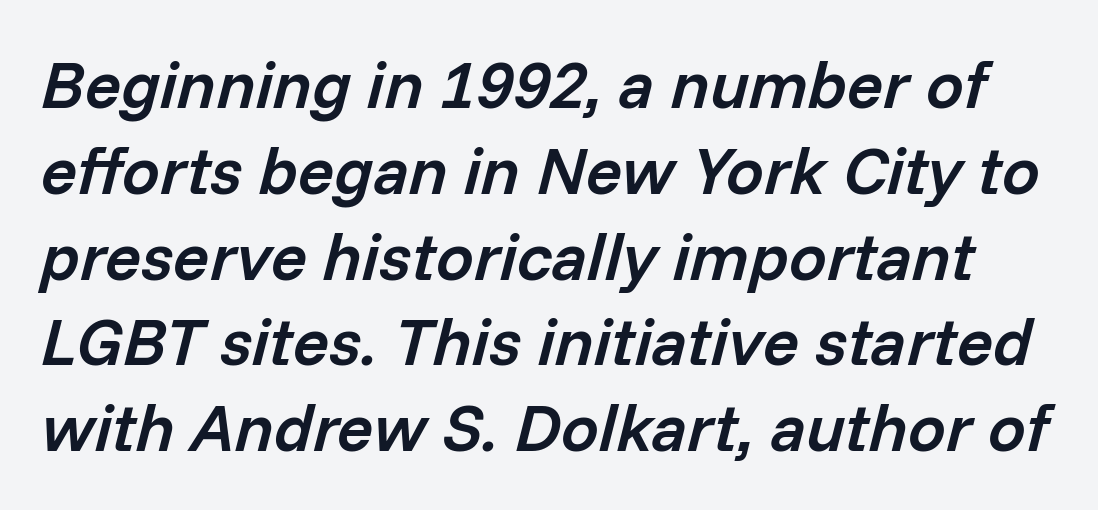
{"italic": "yes", "lean": "right", "slant_degrees": 14, "bold": "semi", "weight": "semibold", "width": "normal", "stroke_contrast": "low", "x_height": "medium", "monospaced": "no", "underline": "no", "line_spacing": "normal", "line_spacing_ratio": 1.28, "letter_spacing": "normal", "letter_spacing_em": 0.0, "glyph_px": 67}
